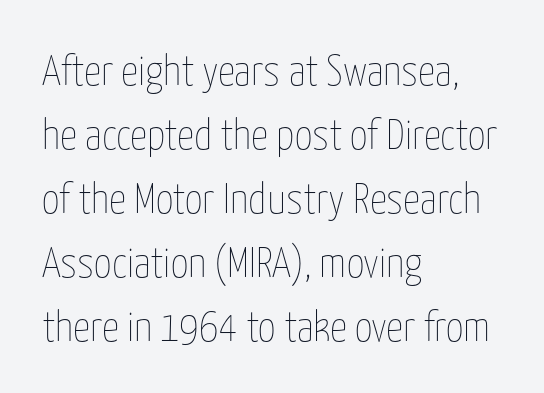
Q: Is the text bold? A: No.
Q: Is the text italic (slanted)? A: No, it is upright.
Q: Is the text underlined? A: No.
Q: How is the paragraph aligned? A: Left-aligned.
Q: Is the spacing between letters normal or unusually wide? A: Normal.
Q: Is the spacing between lines tight, normal or loose? A: Normal.
Q: Width (condensed, normal, or wide)? A: Condensed.
Q: Stroke contrast? A: Low.
Q: x-height? A: Medium.
Q: Monospaced? A: No.
